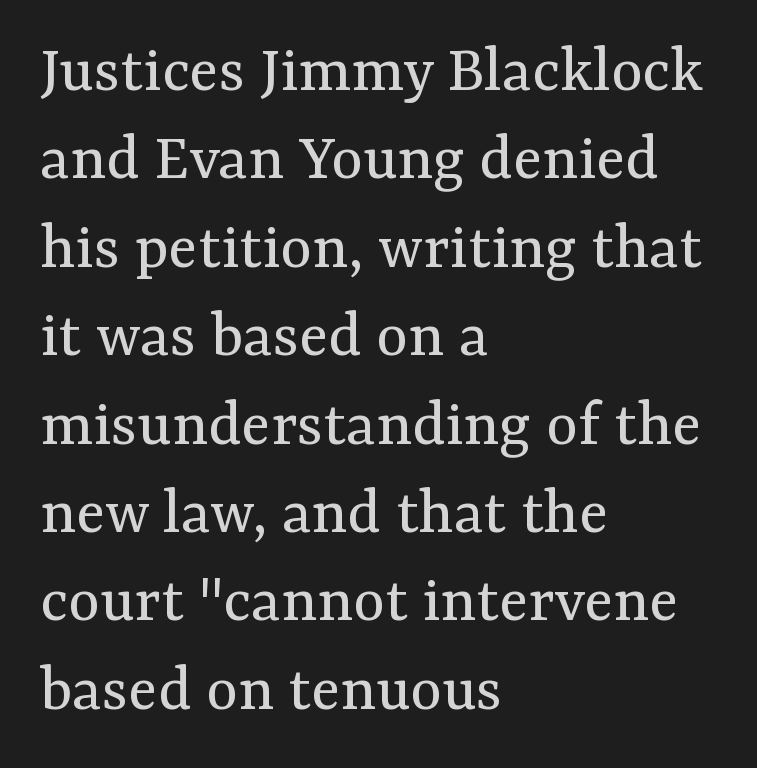
The image shows 68 px regular-weight serif type, upright; set left-aligned, normal line spacing (1.3x), normal letter spacing, not underlined; medium stroke contrast and a medium x-height.
